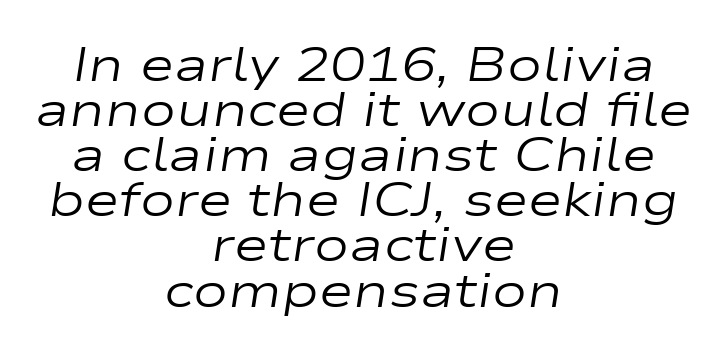
The image shows 47 px regular-weight, wide type, italic (leaning right); set centered, tight line spacing (0.96x), normal letter spacing, not underlined; low stroke contrast and a medium x-height.
